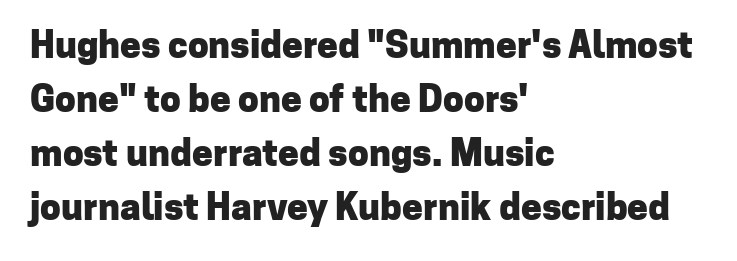
Q: Is the text bold? A: Yes.
Q: Is the text italic (slanted)? A: No, it is upright.
Q: Is the typeface a serif or a sans-serif typeface? A: Sans-serif.
Q: Is the text underlined? A: No.
Q: How is the paragraph aligned? A: Left-aligned.
Q: Is the spacing between letters normal or unusually wide? A: Normal.
Q: Is the spacing between lines tight, normal or loose? A: Normal.
Q: Width (condensed, normal, or wide)? A: Normal.
Q: Stroke contrast? A: Low.
Q: x-height? A: Medium.
Q: Monospaced? A: No.
